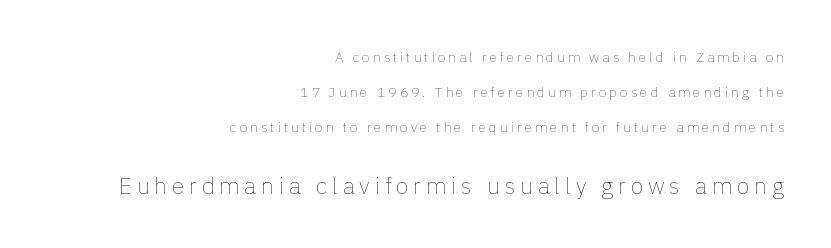
The image shows 23 px text type, upright; set right-aligned, loose line spacing (2.49x), unusually wide letter spacing (+0.21 em), not underlined; the second (bottom) block is 1.64x larger.
